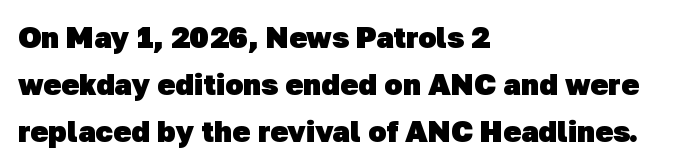
{"serif": "no", "bold": "yes", "weight": "heavy", "width": "normal", "stroke_contrast": "low", "x_height": "medium", "monospaced": "no", "underline": "no", "align": "left", "line_spacing": "normal", "line_spacing_ratio": 1.56, "letter_spacing": "normal", "letter_spacing_em": 0.0, "glyph_px": 30}
